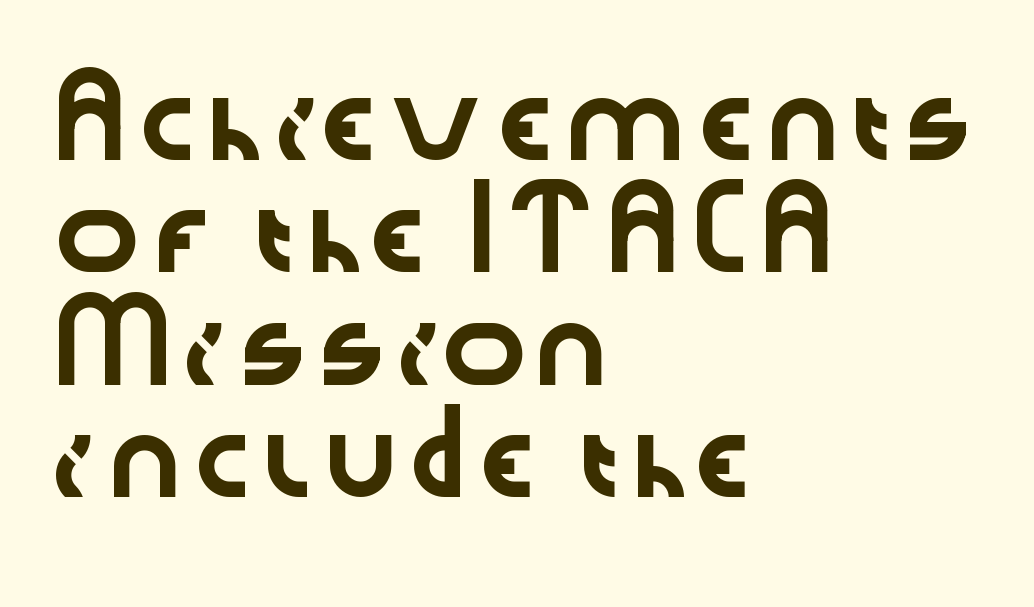
The image shows 73 px wide sans-serif type, upright; set left-aligned, normal line spacing (1.54x), normal letter spacing, not underlined; low stroke contrast and a medium x-height.
